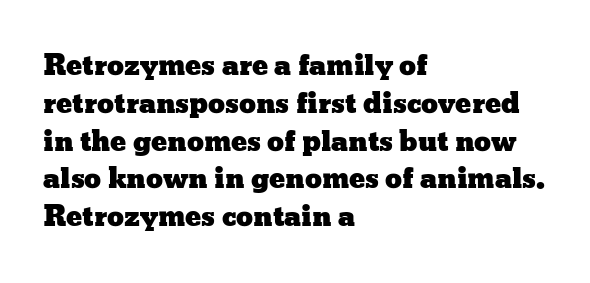
The image shows 27 px text type, upright; set left-aligned, normal line spacing (1.4x), normal letter spacing, not underlined.
